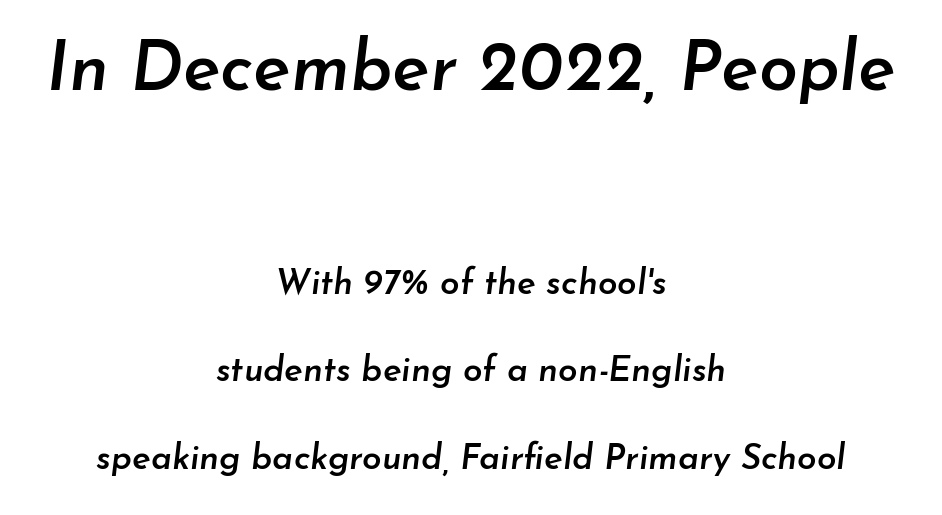
Q: Is the text bold? A: Semi-bold.
Q: Is the text italic (slanted)? A: Yes, it leans right by about 7 degrees.
Q: Is the text underlined? A: No.
Q: How is the paragraph aligned? A: Centered.
Q: Is the spacing between letters normal or unusually wide? A: Normal.
Q: Is the spacing between lines tight, normal or loose? A: Loose.
Q: Which block of text is set in a larger size, the first (top) or the second (bottom)? A: The first (top) one.
Q: Width (condensed, normal, or wide)? A: Normal.
Q: Stroke contrast? A: Low.
Q: x-height? A: Small.
Q: Monospaced? A: No.
